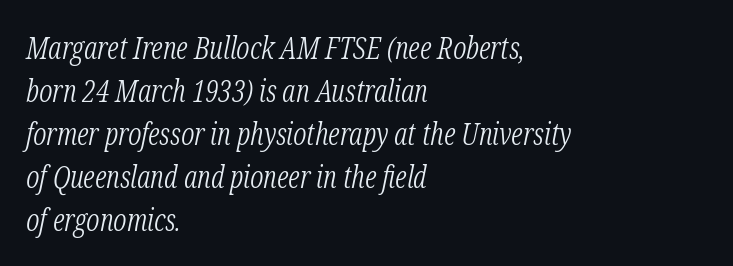
The image shows 30 px light, condensed serif type, italic (leaning right); set left-aligned, normal line spacing (1.43x), normal letter spacing, not underlined; low stroke contrast and a medium x-height.
